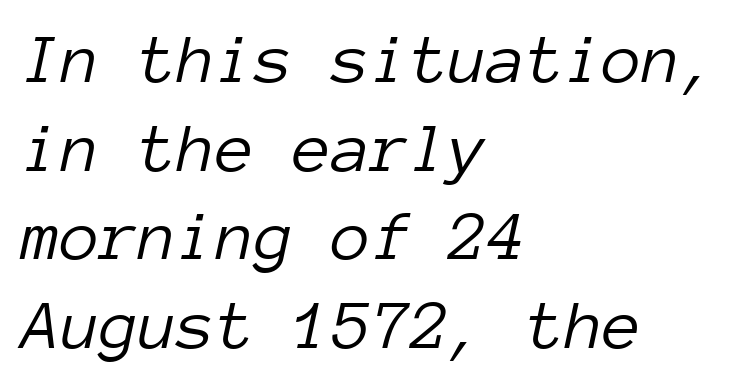
Has an underline been added? It has not. The tracking reads as untouched default to a designer's eye. A student would call this left alignment; a typographer would say flush left, rag right. Stem width sits at or under what a default text font uses. The letters are slanted; this is an italic face. Monospaced: the letters line up in strict vertical columns.
